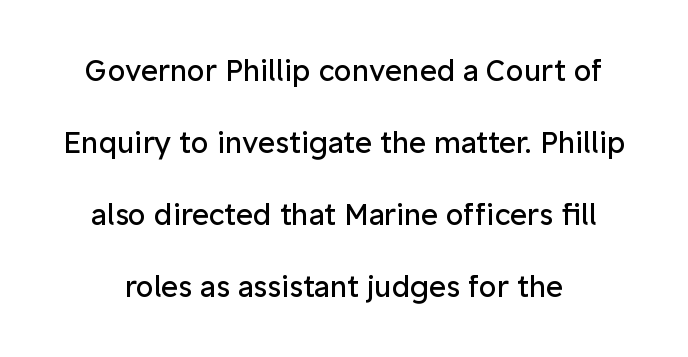
These lines are rendered in a variable-pitch font. The line-height multiplier appears high, well above default. The zone under the glyphs is completely vacant. What kind of face is this? One without serifs — a sans. Stems and bowls with no extra thickness — not bold.
